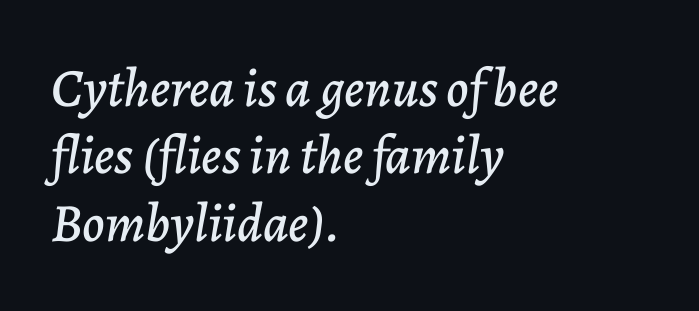
The image shows 54 px text type, italic (leaning right); set left-aligned, normal line spacing (1.25x), normal letter spacing, not underlined; low stroke contrast and a medium x-height.
